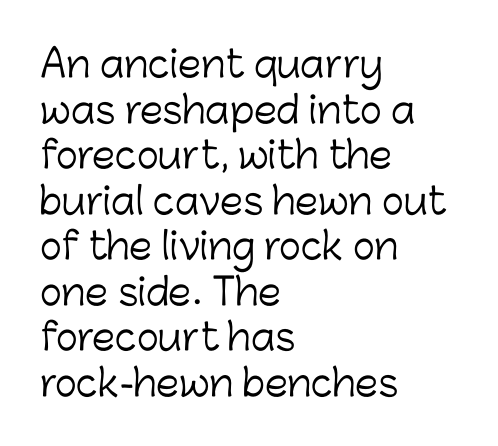
Q: Is the text bold? A: No.
Q: Is the text italic (slanted)? A: No, it is upright.
Q: Is the typeface a serif or a sans-serif typeface? A: Sans-serif.
Q: Is the text underlined? A: No.
Q: How is the paragraph aligned? A: Left-aligned.
Q: Is the spacing between letters normal or unusually wide? A: Normal.
Q: Width (condensed, normal, or wide)? A: Normal.
Q: Stroke contrast? A: Low.
Q: x-height? A: Medium.
Q: Monospaced? A: No.
